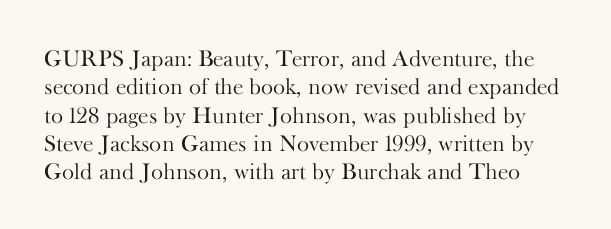
Q: Is the text bold? A: No.
Q: Is the text italic (slanted)? A: No, it is upright.
Q: Is the text underlined? A: No.
Q: Is the spacing between letters normal or unusually wide? A: Normal.
